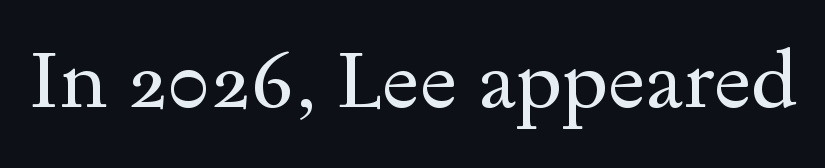
Q: Is the text bold? A: No.
Q: Is the text italic (slanted)? A: No, it is upright.
Q: Is the typeface a serif or a sans-serif typeface? A: Serif.
Q: Is the text underlined? A: No.
Q: Is the spacing between letters normal or unusually wide? A: Normal.
Q: Width (condensed, normal, or wide)? A: Wide.
Q: x-height? A: Small.
Q: Monospaced? A: No.
